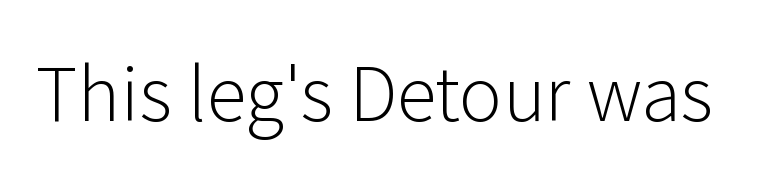
The image shows 73 px light sans-serif type, upright; set normal letter spacing, not underlined; low stroke contrast and a medium x-height.
